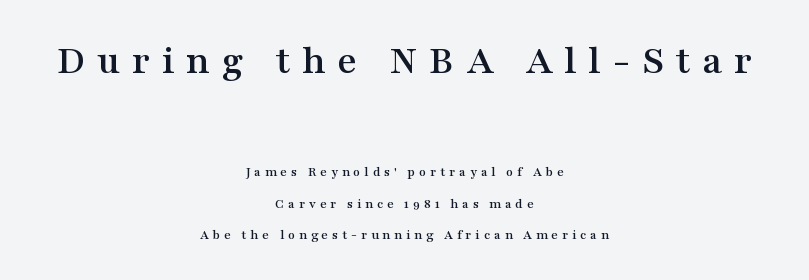
{"serif": "yes", "italic": "no", "width": "wide", "stroke_contrast": "medium", "x_height": "medium", "monospaced": "no", "underline": "no", "align": "center", "line_spacing": "loose", "line_spacing_ratio": 2.25, "letter_spacing": "wide", "letter_spacing_em": 0.28, "larger_block": "first", "size_ratio": 3.0, "glyph_px": 42}
